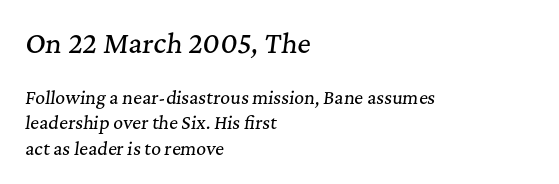
Q: Is the text italic (slanted)? A: Yes, it leans right by about 7 degrees.
Q: Is the text underlined? A: No.
Q: How is the paragraph aligned? A: Left-aligned.
Q: Is the spacing between letters normal or unusually wide? A: Normal.
Q: Is the spacing between lines tight, normal or loose? A: Normal.
Q: Which block of text is set in a larger size, the first (top) or the second (bottom)? A: The first (top) one.
